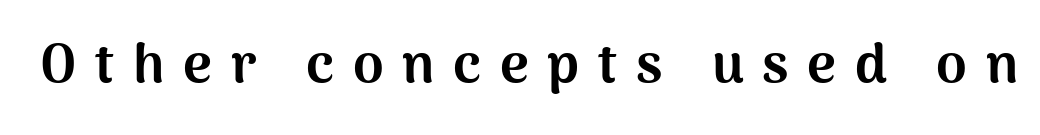
{"serif": "no", "italic": "no", "bold": "yes", "weight": "bold", "width": "normal", "stroke_contrast": "medium", "x_height": "medium", "monospaced": "no", "underline": "no", "letter_spacing": "wide", "letter_spacing_em": 0.34, "glyph_px": 55}
